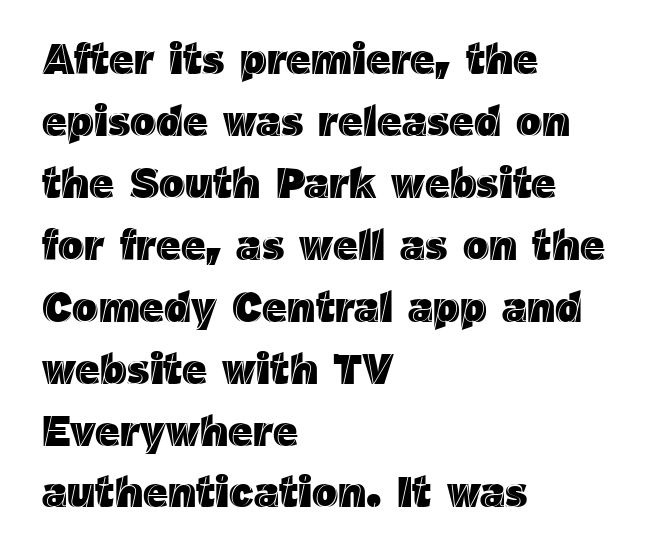
Note the varied advance widths — an 'i' is clearly narrower than an 'm'. Short note: letters normally spaced. These lines stack with their left ends in a neat column. Students, observe: this is what conventionally led text looks like. Posture: straight, roman, zero tilt. Words float on clear page, feet unadorned.
